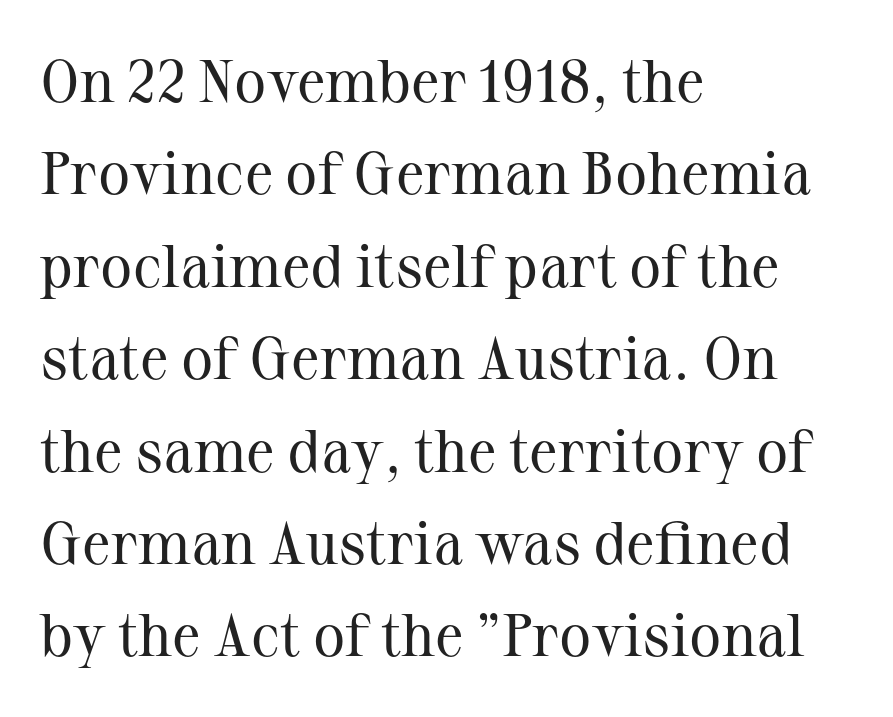
The image shows 60 px regular-weight serif type, upright; set left-aligned, normal line spacing (1.54x), normal letter spacing, not underlined; medium stroke contrast and a medium x-height.
